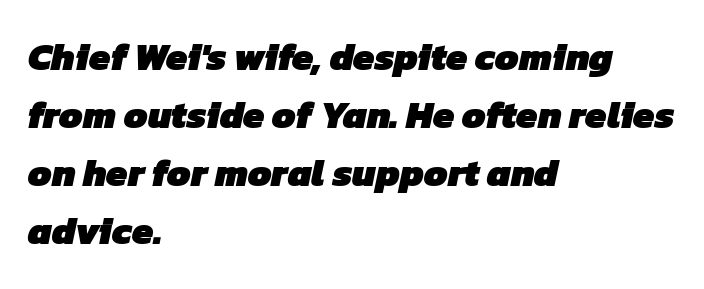
Thick stems and heavy bowls — unmistakably bold. Spacing verdict: proportional, widths tailored to each character. Compared with typical paragraphs, the rows here are spaced about the same. Honestly, there is no underline to notice here at all. Check where the strokes stop: nothing finishes them off — pure sans. The horizontal fit of the characters is conventional and even.
